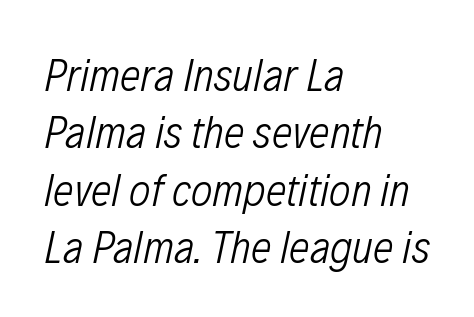
The image shows 46 px light, condensed type, italic (leaning right); set left-aligned, normal line spacing (1.25x), normal letter spacing, not underlined; low stroke contrast and a medium x-height.
